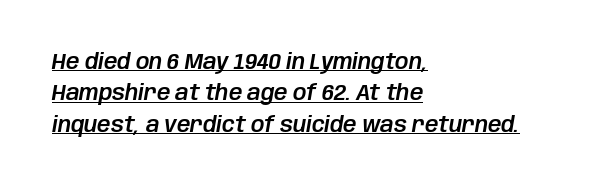
The image shows 21 px text type, italic (leaning right); set left-aligned, normal line spacing (1.49x), normal letter spacing, underlined.
